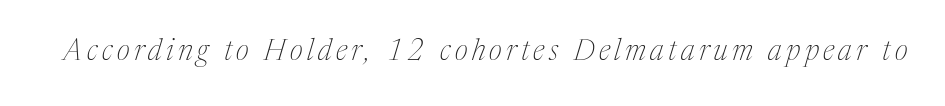
Q: Is the text bold? A: No.
Q: Is the text italic (slanted)? A: Yes, it leans right by about 17 degrees.
Q: Is the typeface a serif or a sans-serif typeface? A: Serif.
Q: Is the text underlined? A: No.
Q: Width (condensed, normal, or wide)? A: Normal.
Q: Stroke contrast? A: Medium.
Q: x-height? A: Medium.
Q: Monospaced? A: No.
